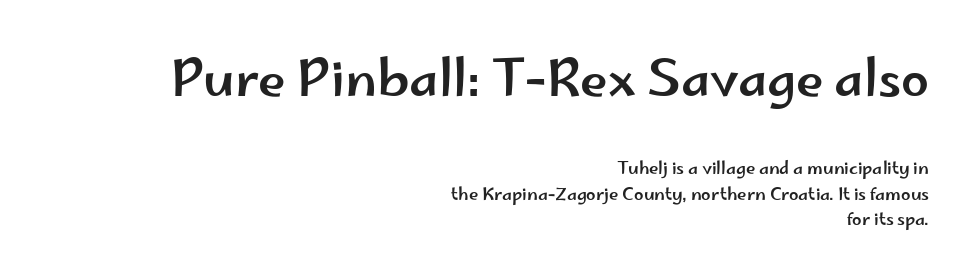
Q: Is the text italic (slanted)? A: No, it is upright.
Q: Is the typeface a serif or a sans-serif typeface? A: Sans-serif.
Q: Is the text underlined? A: No.
Q: How is the paragraph aligned? A: Right-aligned.
Q: Is the spacing between letters normal or unusually wide? A: Normal.
Q: Is the spacing between lines tight, normal or loose? A: Normal.
Q: Which block of text is set in a larger size, the first (top) or the second (bottom)? A: The first (top) one.
Q: Width (condensed, normal, or wide)? A: Wide.
Q: Stroke contrast? A: Low.
Q: x-height? A: Small.
Q: Monospaced? A: No.
